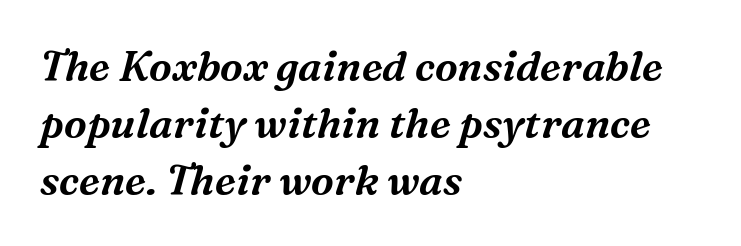
The face used here has a pronounced slope to its letters. Each new line begins a customary step beneath the previous one. Note: serifs present on the glyphs. Short note: letters normally spaced. Is the block centered? No — it sits flush against the left margin.
